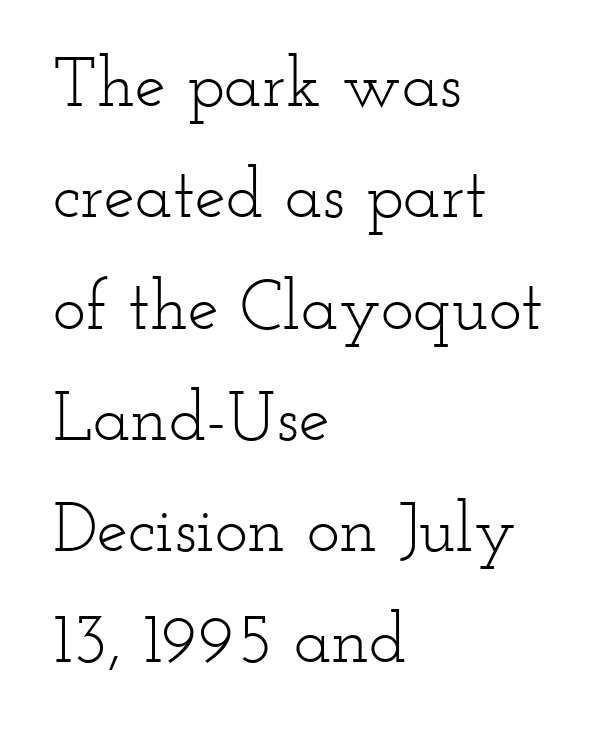
Each word holds together tightly as a unit, with standard inter-letter gaps. Horizontal bands of white between lines are of average thickness. Posture: upright roman. No chunkiness to these letters — they're not bold.
